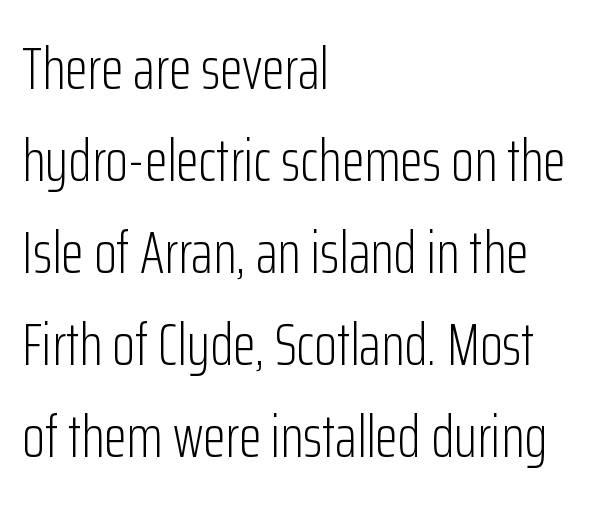
The image shows 59 px light, condensed sans-serif type, upright; set left-aligned, normal line spacing (1.56x), normal letter spacing, not underlined; low stroke contrast and a medium x-height.
